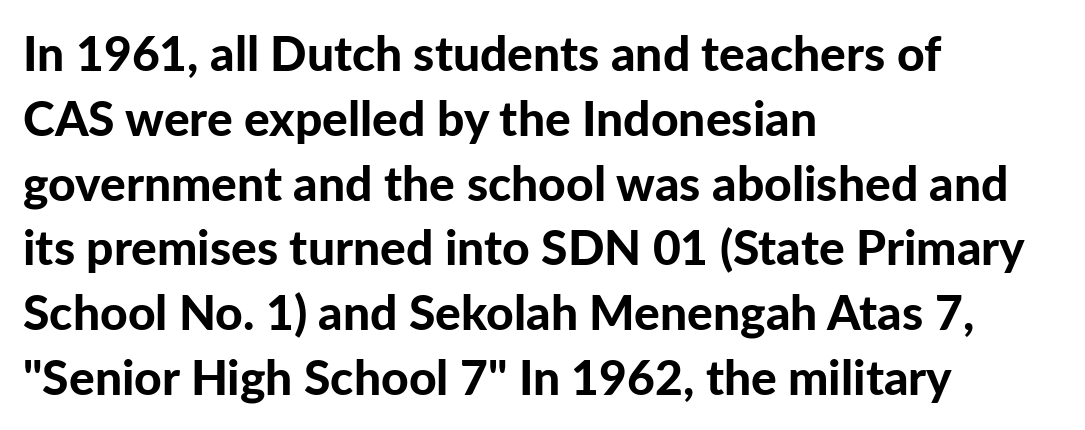
Q: Is the text bold? A: Yes.
Q: Is the text italic (slanted)? A: No, it is upright.
Q: Is the typeface a serif or a sans-serif typeface? A: Sans-serif.
Q: Is the text underlined? A: No.
Q: How is the paragraph aligned? A: Left-aligned.
Q: Is the spacing between letters normal or unusually wide? A: Normal.
Q: Is the spacing between lines tight, normal or loose? A: Normal.
Q: Width (condensed, normal, or wide)? A: Normal.
Q: Stroke contrast? A: Low.
Q: x-height? A: Medium.
Q: Monospaced? A: No.
